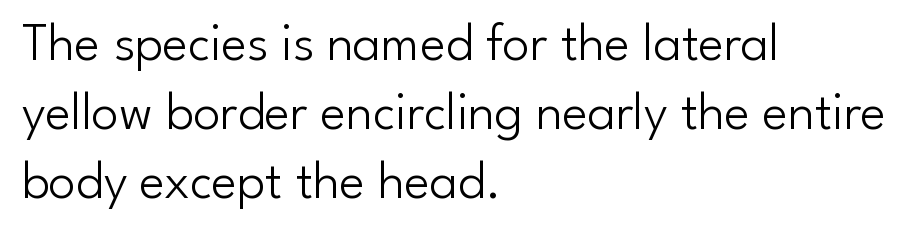
Q: Is the text bold? A: No.
Q: Is the text italic (slanted)? A: No, it is upright.
Q: Is the typeface a serif or a sans-serif typeface? A: Sans-serif.
Q: Is the text underlined? A: No.
Q: How is the paragraph aligned? A: Left-aligned.
Q: Is the spacing between letters normal or unusually wide? A: Normal.
Q: Is the spacing between lines tight, normal or loose? A: Normal.
Q: Width (condensed, normal, or wide)? A: Normal.
Q: Stroke contrast? A: Low.
Q: x-height? A: Small.
Q: Monospaced? A: No.
